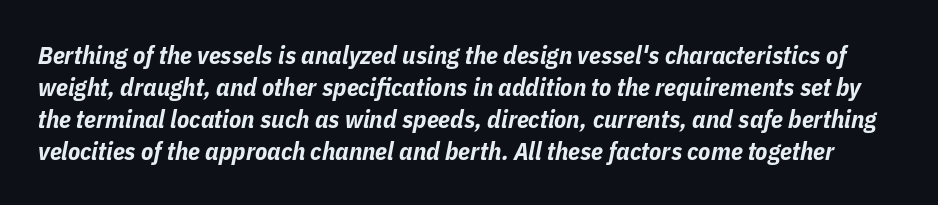
The image shows 25 px bold type, italic (leaning right); set normal line spacing (1.28x), normal letter spacing, not underlined.
